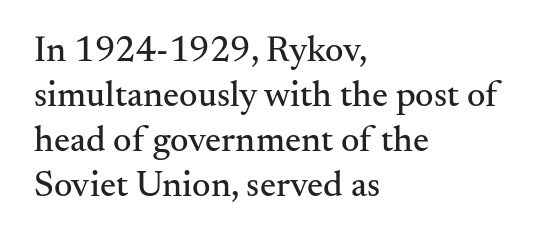
Q: Is the text italic (slanted)? A: No, it is upright.
Q: Is the typeface a serif or a sans-serif typeface? A: Serif.
Q: Is the text underlined? A: No.
Q: How is the paragraph aligned? A: Left-aligned.
Q: Is the spacing between letters normal or unusually wide? A: Normal.
Q: Is the spacing between lines tight, normal or loose? A: Normal.
Q: Width (condensed, normal, or wide)? A: Normal.
Q: Stroke contrast? A: Medium.
Q: x-height? A: Small.
Q: Monospaced? A: No.
